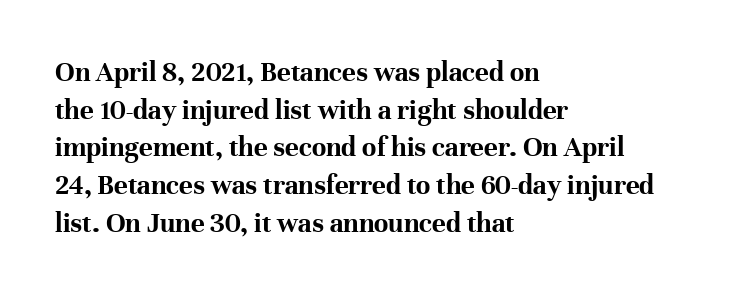
How heavy is the stroke? Heavy — this is a bold. Is there any slant? The stems are plumb. Look at the bottom of the vertical strokes: they flare into serifs here. This sample is left-justified, so line endings fall wherever the words run out.
